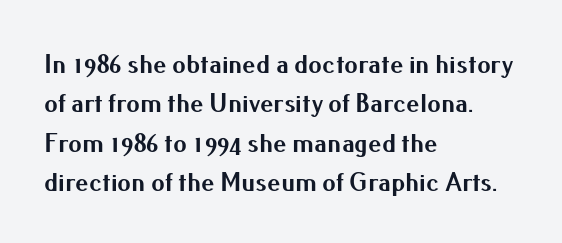
Q: Is the text bold? A: Yes.
Q: Is the text italic (slanted)? A: No, it is upright.
Q: Is the text underlined? A: No.
Q: How is the paragraph aligned? A: Left-aligned.
Q: Is the spacing between letters normal or unusually wide? A: Normal.
Q: Is the spacing between lines tight, normal or loose? A: Normal.
